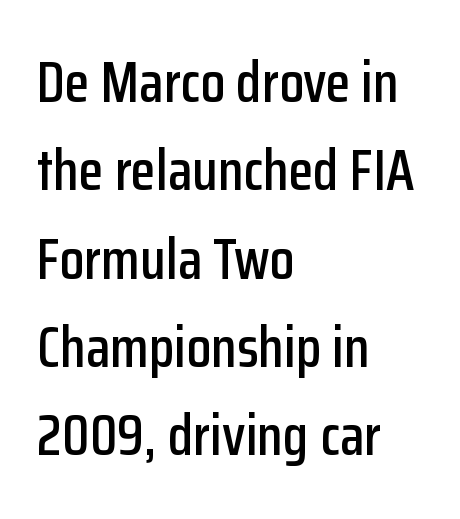
The lines are quadded left. Rows of type keep a routine distance in the vertical direction. Is this a fixed-width face? No — the glyphs have proportional, varying widths. Rule under the text: the space is simply empty. The face used here is a sans, in the tradition of grotesques and geometrics. Do the letters lean? They stand straight.
